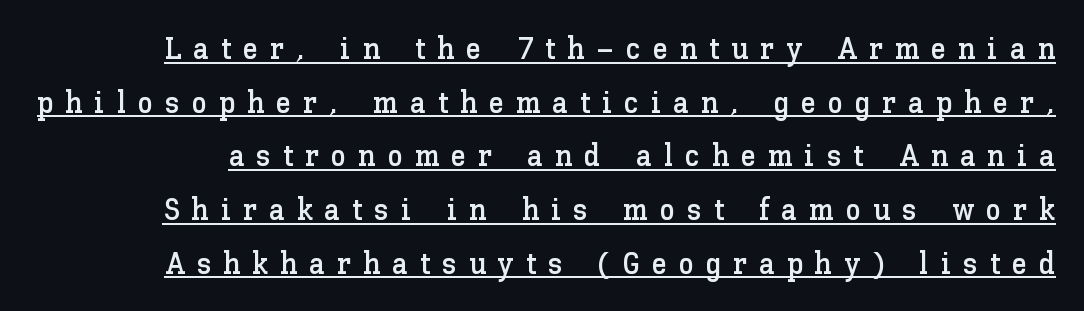
{"italic": "no", "width": "normal", "stroke_contrast": "low", "x_height": "medium", "monospaced": "no", "underline": "yes", "line_spacing_ratio": 1.73, "letter_spacing": "wide", "letter_spacing_em": 0.38, "glyph_px": 31}
